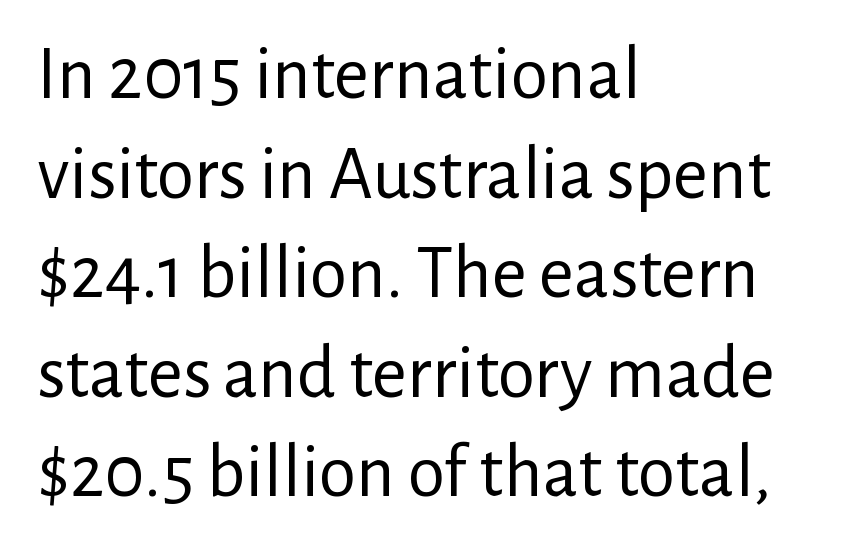
The image shows 76 px regular-weight sans-serif type, upright; set left-aligned, normal line spacing (1.31x), normal letter spacing, not underlined; low stroke contrast and a medium x-height.
